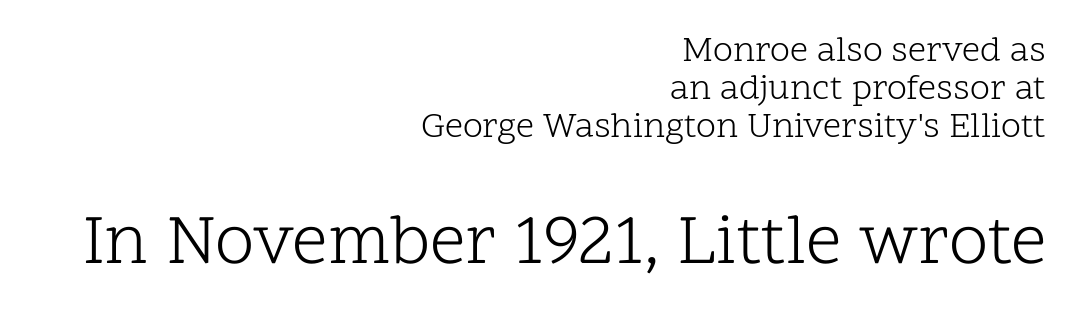
The image shows 71 px light serif type, upright; set right-aligned, tight line spacing (1.05x), normal letter spacing, not underlined; the second (bottom) block is 1.97x larger; low stroke contrast and a medium x-height.
